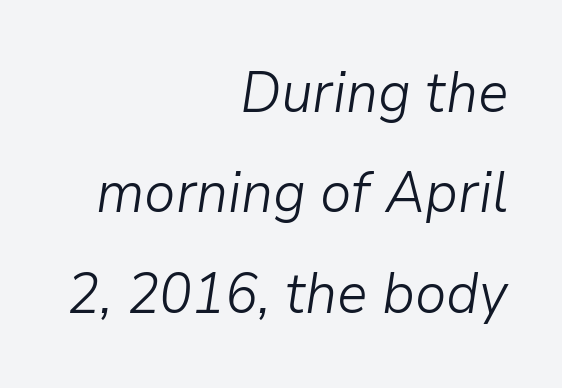
The image shows 57 px light type, italic (leaning right); set right-aligned, line spacing 1.76x, normal letter spacing, not underlined; low stroke contrast and a medium x-height.
